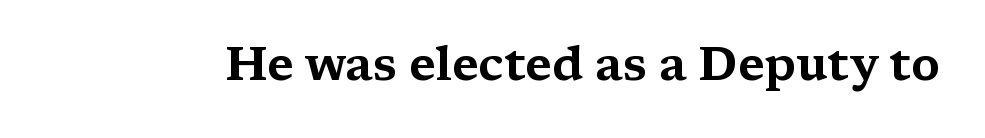
Q: Is the text italic (slanted)? A: No, it is upright.
Q: Is the typeface a serif or a sans-serif typeface? A: Serif.
Q: Is the text underlined? A: No.
Q: Is the spacing between letters normal or unusually wide? A: Normal.
Q: Width (condensed, normal, or wide)? A: Wide.
Q: Stroke contrast? A: Medium.
Q: x-height? A: Medium.
Q: Monospaced? A: No.
